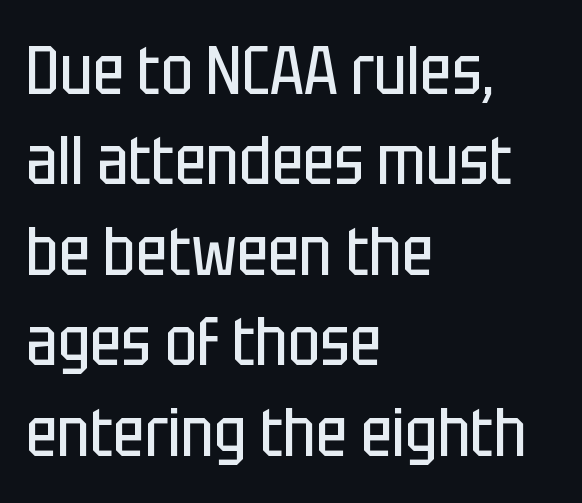
{"serif": "no", "italic": "no", "bold": "no", "weight": "regular", "width": "condensed", "stroke_contrast": "low", "x_height": "large", "monospaced": "no", "underline": "no", "align": "left", "line_spacing": "normal", "line_spacing_ratio": 1.33, "letter_spacing": "normal", "letter_spacing_em": 0.0, "glyph_px": 68}
